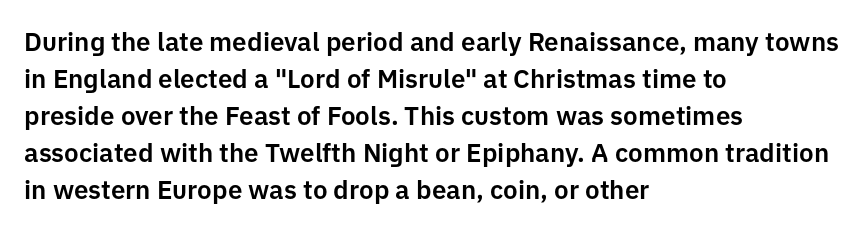
Q: Is the text italic (slanted)? A: No, it is upright.
Q: Is the text underlined? A: No.
Q: How is the paragraph aligned? A: Left-aligned.
Q: Is the spacing between letters normal or unusually wide? A: Normal.
Q: Is the spacing between lines tight, normal or loose? A: Normal.
